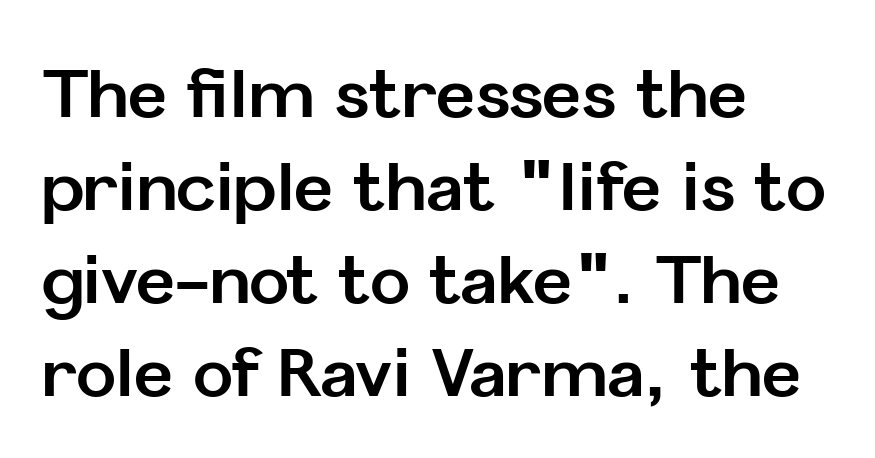
The image shows 67 px bold sans-serif type, upright; set left-aligned, normal line spacing (1.39x), normal letter spacing, not underlined; low stroke contrast and a medium x-height.
